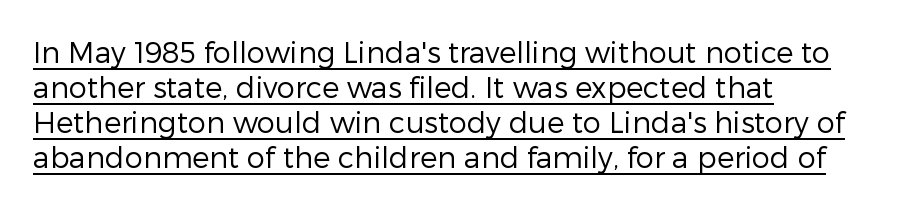
Q: Is the text bold? A: No.
Q: Is the text italic (slanted)? A: No, it is upright.
Q: Is the typeface a serif or a sans-serif typeface? A: Sans-serif.
Q: Is the text underlined? A: Yes.
Q: How is the paragraph aligned? A: Left-aligned.
Q: Is the spacing between letters normal or unusually wide? A: Normal.
Q: Width (condensed, normal, or wide)? A: Normal.
Q: Stroke contrast? A: Low.
Q: x-height? A: Medium.
Q: Monospaced? A: No.
